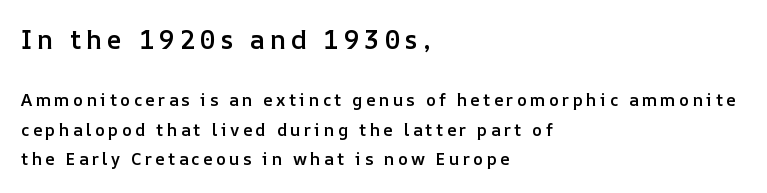
The foot of each line stays bare and open. Type size steps down from the first block to the second. The lettering stays uniformly vertical, giving the passage a roman look. Typeset ragged right — the left edge is the straight one.
